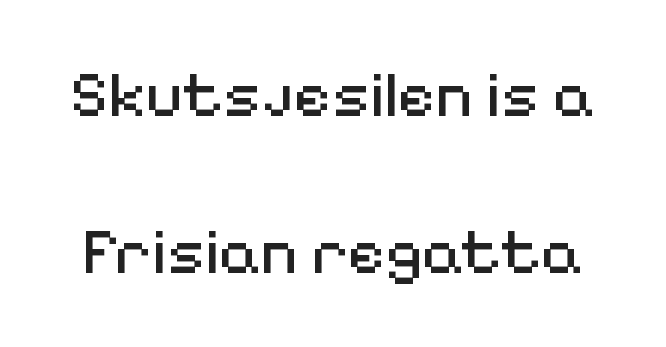
{"serif": "no", "italic": "no", "bold": "no", "weight": "regular", "width": "normal", "stroke_contrast": "medium", "x_height": "medium", "monospaced": "no", "underline": "no", "line_spacing": "loose", "line_spacing_ratio": 2.42, "letter_spacing": "normal", "letter_spacing_em": 0.0, "glyph_px": 65}
